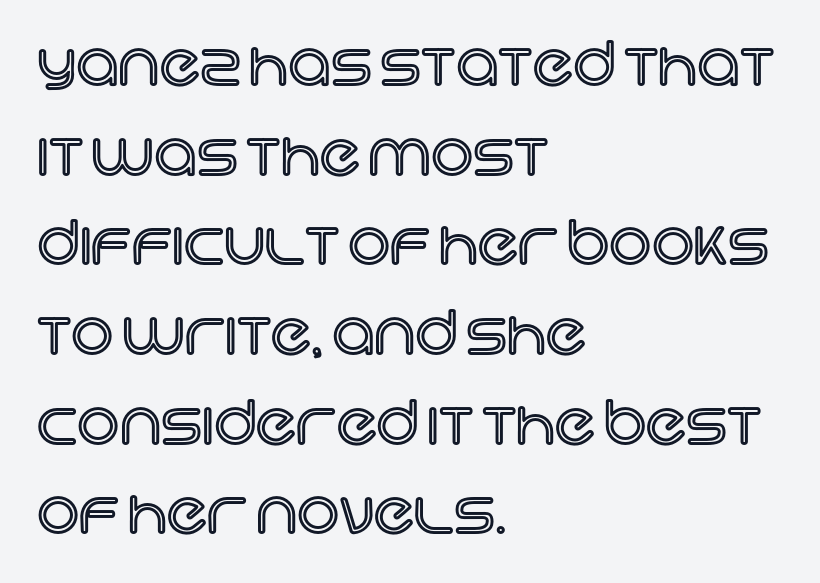
Default kerning and tracking; the words read as compact shapes. Is there much room between lines? A standard amount, neither cramped nor airy. Upright lettering throughout. Lines of text with bare space underneath. Left-aligned paragraph, ragged on the right.
